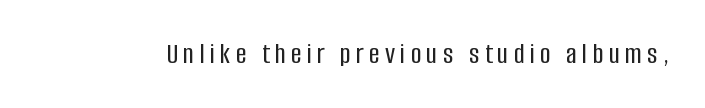
Q: Is the text italic (slanted)? A: No, it is upright.
Q: Is the typeface a serif or a sans-serif typeface? A: Sans-serif.
Q: Is the text underlined? A: No.
Q: Width (condensed, normal, or wide)? A: Condensed.
Q: Stroke contrast? A: Low.
Q: x-height? A: Large.
Q: Monospaced? A: No.
